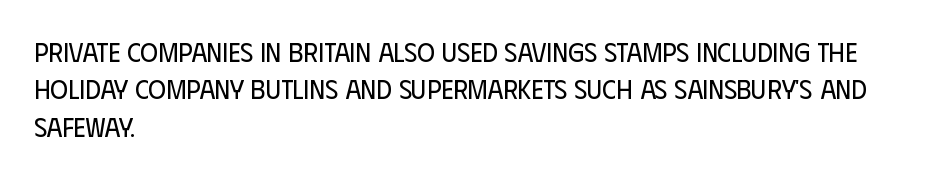
Interline gaps are of average width in this sample. Inter-character spacing is left at the font's built-in metrics. If you drew a line through each stem, it would be perfectly vertical. Words float on clear page, feet unadorned. Each line starts at the same left margin while the right side varies.
